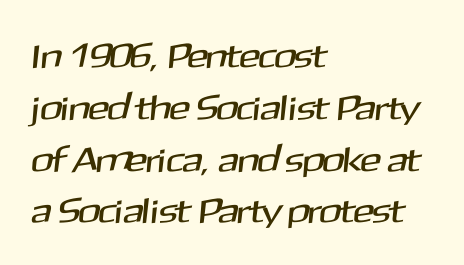
The image shows 35 px sans-serif type; set left-aligned, normal line spacing (1.48x), normal letter spacing, not underlined; medium stroke contrast and a medium x-height.
